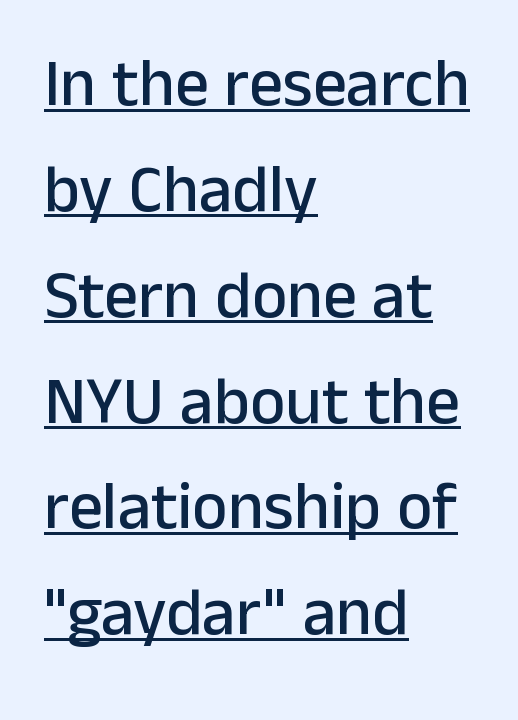
Q: Is the text italic (slanted)? A: No, it is upright.
Q: Is the typeface a serif or a sans-serif typeface? A: Sans-serif.
Q: Is the text underlined? A: Yes.
Q: How is the paragraph aligned? A: Left-aligned.
Q: Is the spacing between letters normal or unusually wide? A: Normal.
Q: Is the spacing between lines tight, normal or loose? A: Normal.
Q: Width (condensed, normal, or wide)? A: Normal.
Q: Stroke contrast? A: Low.
Q: x-height? A: Medium.
Q: Monospaced? A: No.
